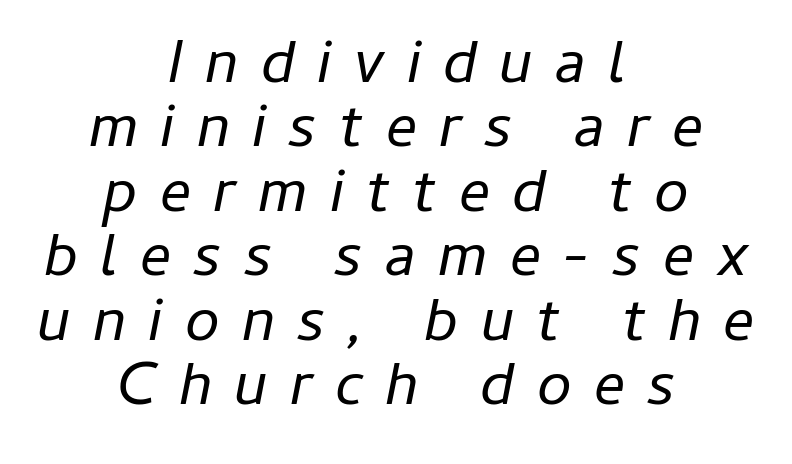
This sample trades vertical openness for compactness between lines. These glyphs show unthickened strokes, regular width or finer. Italic? Definitely — the glyphs are oblique. Nobody drew a line under any word here.
